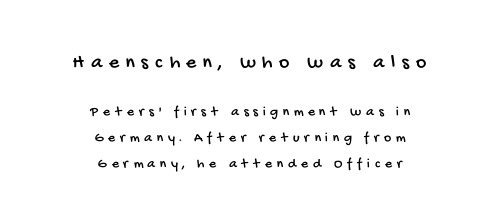
Size contrast runs from large at the top to small at the bottom. Does extra space separate the letters? Yes, quite a lot of it. Bare-footed words on every line. This sample is center-justified, so both line endings float freely.
